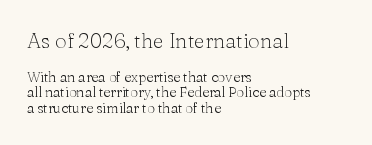
The image shows 21 px text type, upright; set left-aligned, tight line spacing (1.13x), normal letter spacing, not underlined; the first (top) block is 1.5x larger.
